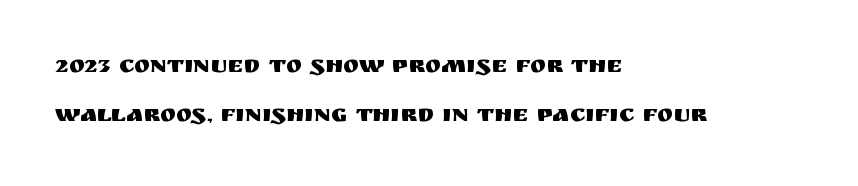
Rendered with straight, roman letterforms. Airy leading. Honestly, the letter spacing is just normal — you wouldn't notice it. Line beginnings align vertically; line endings do not. The area under the type is left untouched.
